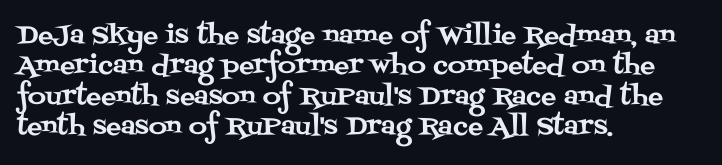
{"italic": "no", "underline": "no", "align": "left", "line_spacing_ratio": 1.22, "letter_spacing": "normal", "letter_spacing_em": 0.0, "glyph_px": 25}
